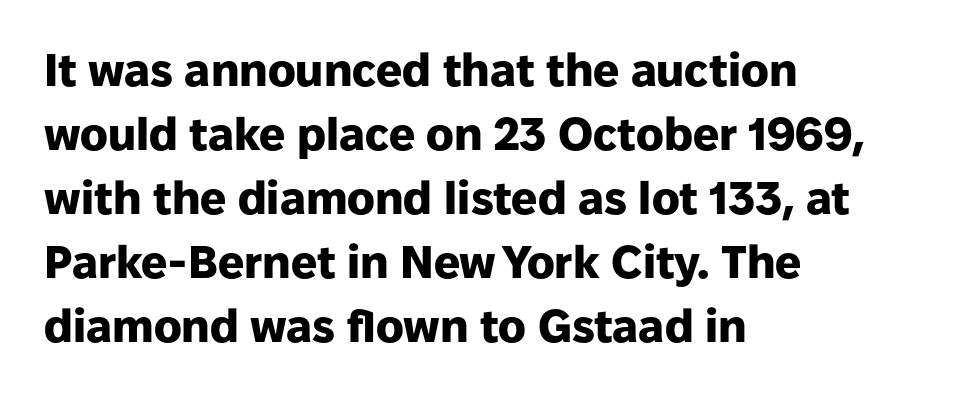
Short note: letters normally spaced. A typesetter would mark this as roman, not italic. In terms of letterform style, serifs are entirely absent. Varying glyph widths throughout — classic text-font behaviour. Regular leading. Line starts are locked; line ends wander.
